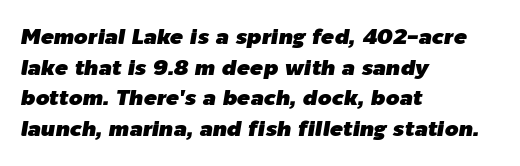
Q: Is the text italic (slanted)? A: Yes, it leans right by about 9 degrees.
Q: Is the text underlined? A: No.
Q: How is the paragraph aligned? A: Left-aligned.
Q: Is the spacing between letters normal or unusually wide? A: Normal.
Q: Is the spacing between lines tight, normal or loose? A: Normal.
